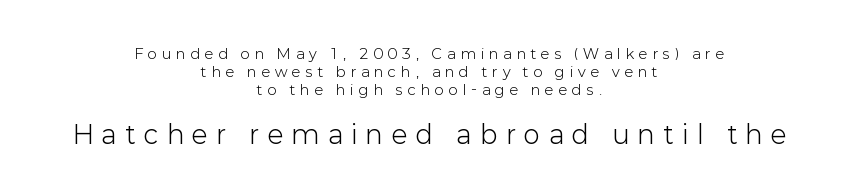
Q: Is the text bold? A: No.
Q: Is the text italic (slanted)? A: No, it is upright.
Q: Is the text underlined? A: No.
Q: How is the paragraph aligned? A: Centered.
Q: Is the spacing between letters normal or unusually wide? A: Unusually wide.
Q: Is the spacing between lines tight, normal or loose? A: Normal.
Q: Which block of text is set in a larger size, the first (top) or the second (bottom)? A: The second (bottom) one.
